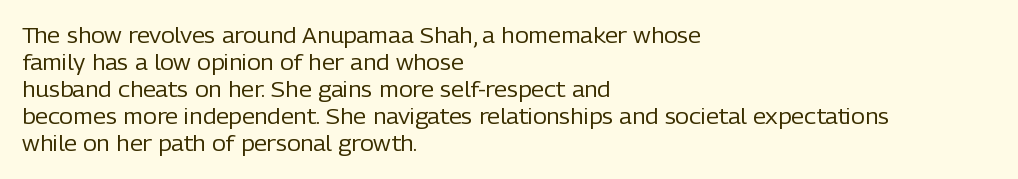
The image shows 21 px text type, upright; set left-aligned, normal line spacing (1.29x), normal letter spacing, not underlined.
